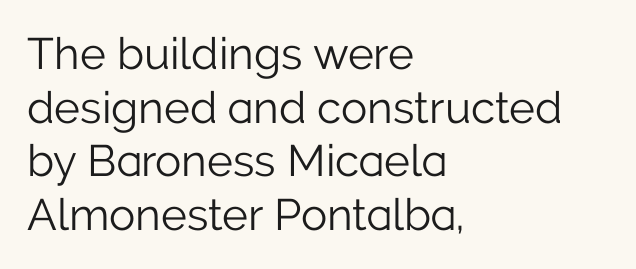
The image shows 44 px light sans-serif type, upright; set left-aligned, line spacing 1.22x, normal letter spacing, not underlined; low stroke contrast and a medium x-height.
